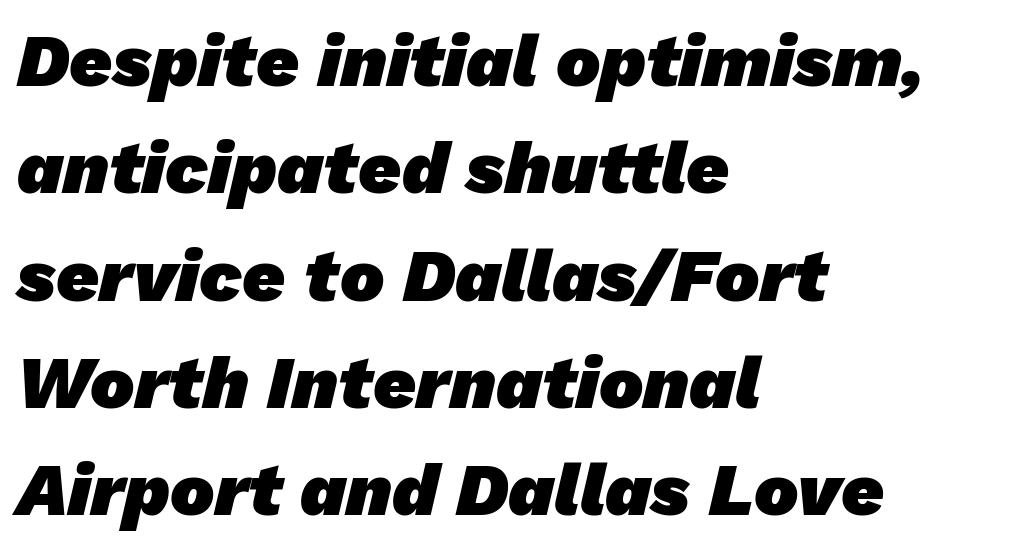
The image shows 74 px heavy sans-serif type; set left-aligned, normal line spacing (1.45x), normal letter spacing, not underlined; low stroke contrast and a medium x-height.
